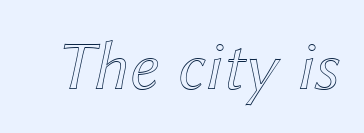
Q: Is the text italic (slanted)? A: Yes, it leans right by about 12 degrees.
Q: Is the text underlined? A: No.
Q: Is the spacing between letters normal or unusually wide? A: Normal.
Q: Width (condensed, normal, or wide)? A: Normal.
Q: x-height? A: Medium.
Q: Monospaced? A: No.
